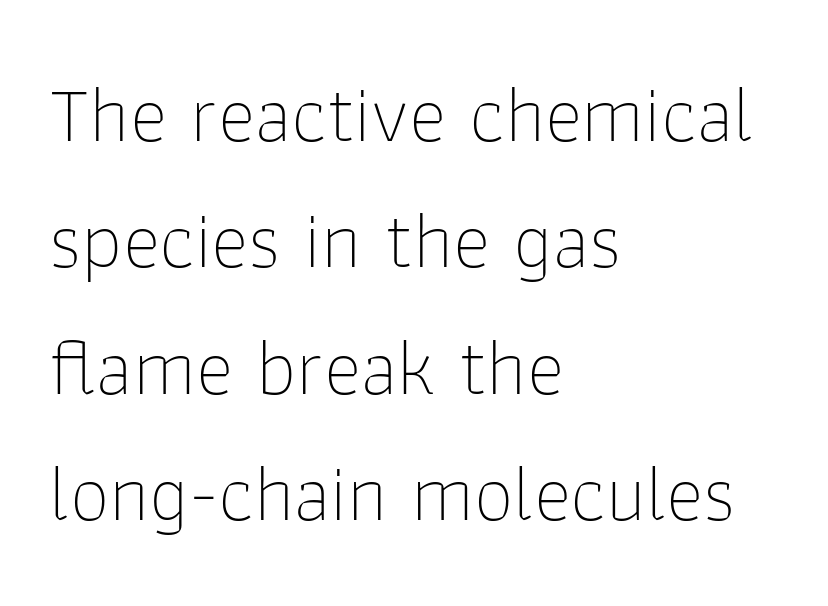
{"serif": "no", "italic": "no", "bold": "no", "weight": "thin", "width": "normal", "stroke_contrast": "low", "x_height": "medium", "monospaced": "no", "underline": "no", "align": "left", "line_spacing": "normal", "line_spacing_ratio": 1.58, "letter_spacing": "normal", "letter_spacing_em": 0.0, "glyph_px": 80}
